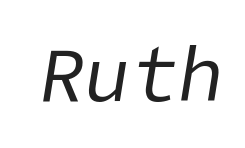
The space directly below the letters is spotless. Words appear dense and cohesive because spacing is normal. The typesetting does not lean heavy: it is not bold. Observe the lean: these are italic letterforms.
